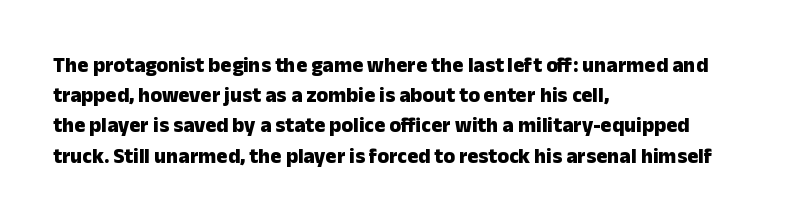
Emphasis by weight is at full strength: bold. Compared with typical body copy, the letter spacing here is the same. The passage shown is not underscored anywhere. Each new line begins a customary step beneath the previous one.
